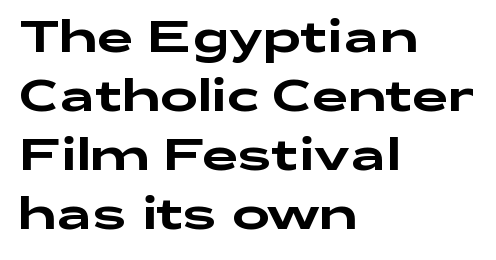
The image shows 45 px wide sans-serif type, upright; set left-aligned, normal line spacing (1.31x), normal letter spacing, not underlined; low stroke contrast and a medium x-height.
